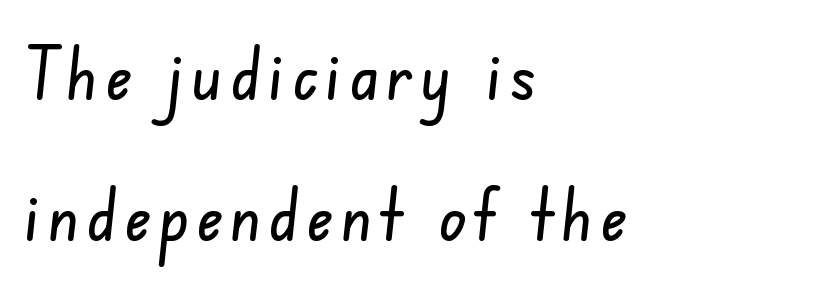
The image shows 72 px condensed sans-serif type; set left-aligned, loose line spacing (1.96x), not underlined; low stroke contrast and a small x-height.
